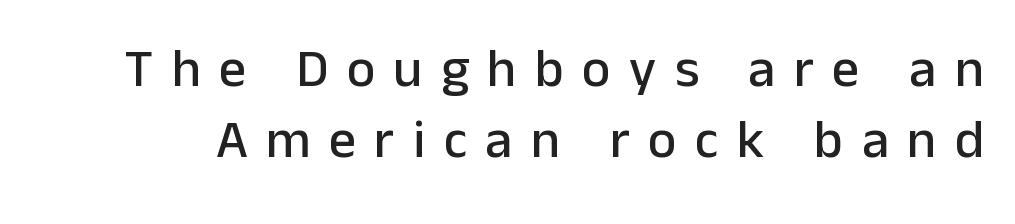
Q: Is the text italic (slanted)? A: No, it is upright.
Q: Is the typeface a serif or a sans-serif typeface? A: Sans-serif.
Q: Is the text underlined? A: No.
Q: Is the spacing between letters normal or unusually wide? A: Unusually wide.
Q: Is the spacing between lines tight, normal or loose? A: Normal.
Q: Width (condensed, normal, or wide)? A: Normal.
Q: Stroke contrast? A: Low.
Q: x-height? A: Medium.
Q: Monospaced? A: No.
